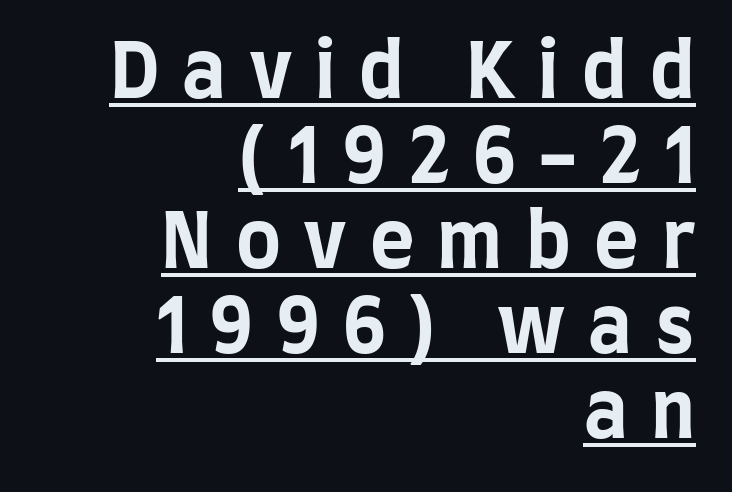
Q: Is the text bold? A: Yes.
Q: Is the text italic (slanted)? A: No, it is upright.
Q: Is the typeface a serif or a sans-serif typeface? A: Sans-serif.
Q: Is the text underlined? A: Yes.
Q: How is the paragraph aligned? A: Right-aligned.
Q: Is the spacing between letters normal or unusually wide? A: Unusually wide.
Q: Is the spacing between lines tight, normal or loose? A: Tight.
Q: Width (condensed, normal, or wide)? A: Condensed.
Q: Stroke contrast? A: Low.
Q: x-height? A: Large.
Q: Monospaced? A: No.
